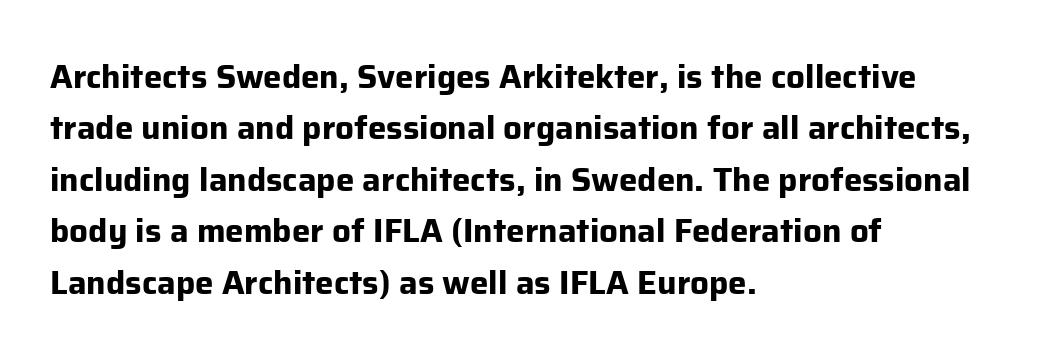
The image shows 33 px bold sans-serif type, upright; set left-aligned, normal line spacing (1.56x), normal letter spacing, not underlined; low stroke contrast and a medium x-height.
